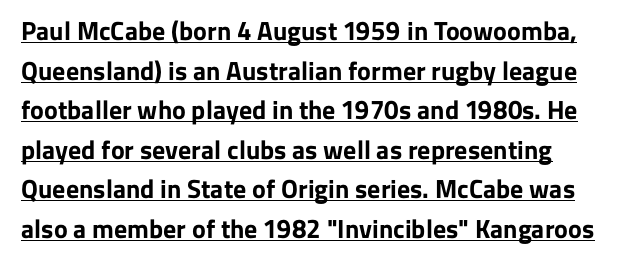
Q: Is the text bold? A: Yes.
Q: Is the text italic (slanted)? A: No, it is upright.
Q: Is the text underlined? A: Yes.
Q: Is the spacing between letters normal or unusually wide? A: Normal.
Q: Is the spacing between lines tight, normal or loose? A: Normal.
